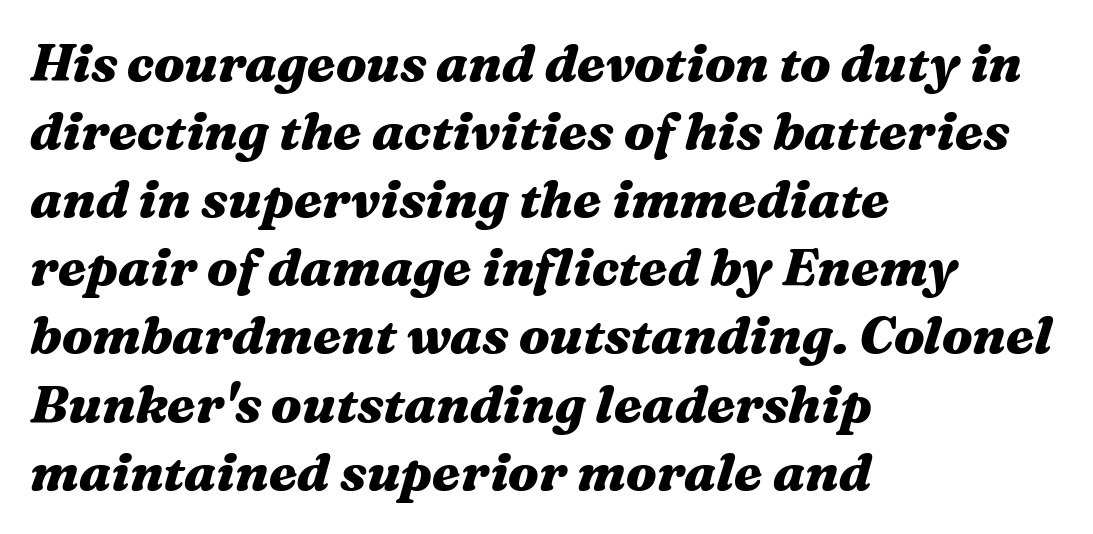
Short note: letters normally spaced. Does the lettering tilt? It does — this is italic. The area under the type is left untouched. In terms of weight, the rendering is a true, heavy bold.
